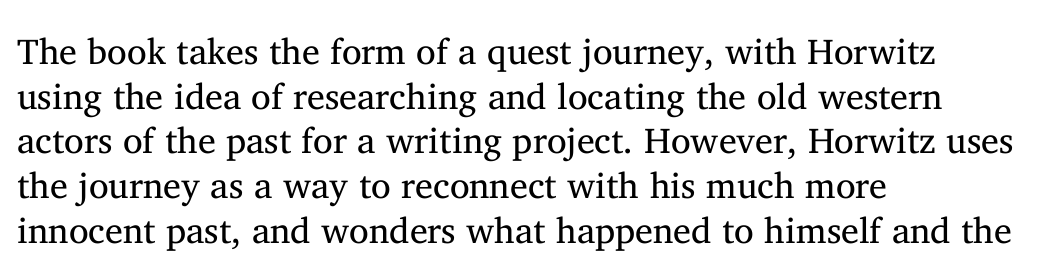
{"serif": "yes", "italic": "no", "bold": "no", "weight": "regular", "width": "normal", "stroke_contrast": "medium", "x_height": "medium", "monospaced": "no", "underline": "no", "align": "left", "line_spacing_ratio": 1.24, "letter_spacing": "normal", "letter_spacing_em": 0.0, "glyph_px": 36}
